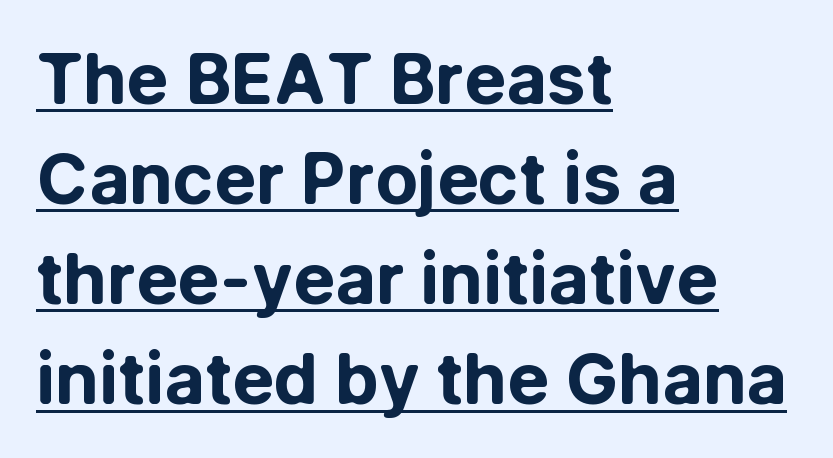
{"serif": "no", "italic": "no", "bold": "yes", "weight": "bold", "width": "normal", "stroke_contrast": "low", "x_height": "medium", "monospaced": "no", "underline": "yes", "align": "left", "line_spacing": "normal", "line_spacing_ratio": 1.43, "letter_spacing": "normal", "letter_spacing_em": 0.0, "glyph_px": 70}
